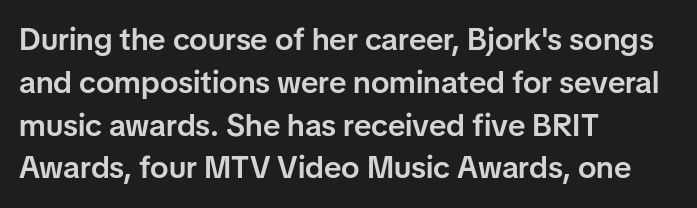
In CSS terms this would be text-align: left. There is no visible air inserted between adjacent glyphs. Students, observe: this is what conventionally led text looks like. A sans-serif font was chosen for this passage. This sample has the flowing, uneven cadence of proportional lettering.
